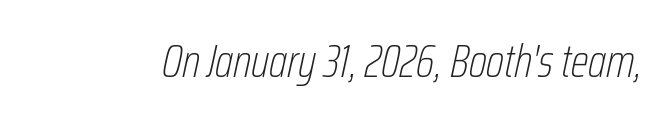
Think of a printed novel: that variable character pitch is what you see here. There's an unmistakable incline to the writing here. The specimen omits any rule beneath the text block's lines. This rendering leaves character spacing at its baseline value.
